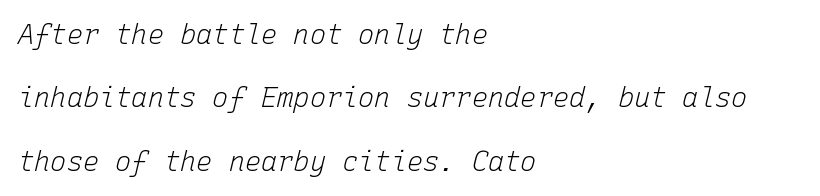
{"italic": "yes", "lean": "right", "slant_degrees": 15, "bold": "no", "underline": "no", "align": "left", "line_spacing": "loose", "line_spacing_ratio": 2.35, "letter_spacing": "normal", "letter_spacing_em": 0.0, "glyph_px": 27}
